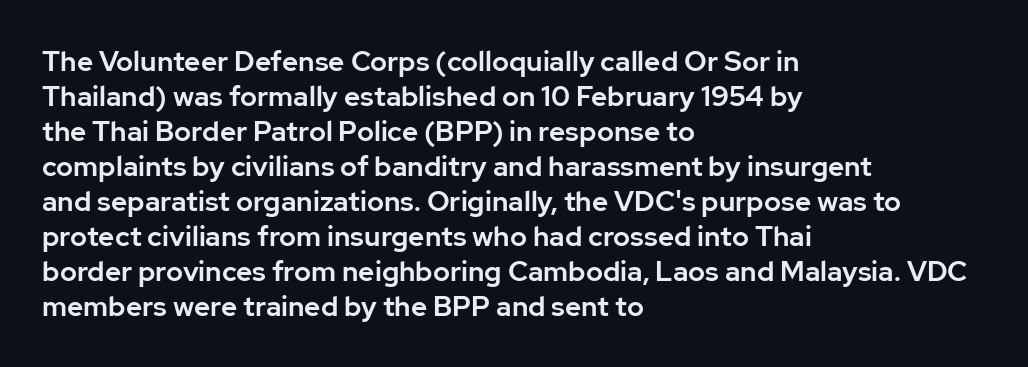
Q: Is the text italic (slanted)? A: No, it is upright.
Q: Is the typeface a serif or a sans-serif typeface? A: Sans-serif.
Q: Is the text underlined? A: No.
Q: How is the paragraph aligned? A: Left-aligned.
Q: Is the spacing between letters normal or unusually wide? A: Normal.
Q: Is the spacing between lines tight, normal or loose? A: Normal.
Q: Width (condensed, normal, or wide)? A: Normal.
Q: Stroke contrast? A: Low.
Q: x-height? A: Medium.
Q: Monospaced? A: No.
